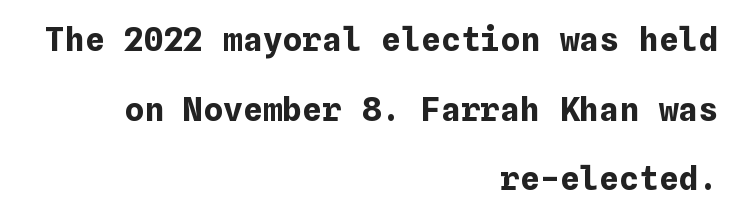
{"italic": "no", "bold": "yes", "weight": "bold", "width": "normal", "stroke_contrast": "low", "x_height": "medium", "underline": "no", "align": "right", "line_spacing": "loose", "line_spacing_ratio": 2.11, "letter_spacing": "normal", "letter_spacing_em": 0.0, "glyph_px": 33}
